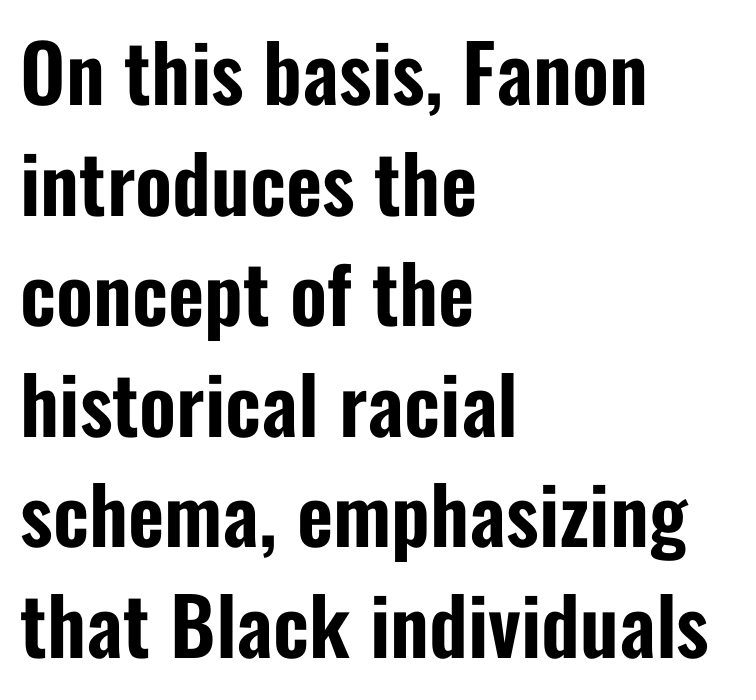
Q: Is the text italic (slanted)? A: No, it is upright.
Q: Is the typeface a serif or a sans-serif typeface? A: Sans-serif.
Q: Is the text underlined? A: No.
Q: How is the paragraph aligned? A: Left-aligned.
Q: Is the spacing between letters normal or unusually wide? A: Normal.
Q: Is the spacing between lines tight, normal or loose? A: Normal.
Q: Width (condensed, normal, or wide)? A: Condensed.
Q: Stroke contrast? A: Low.
Q: x-height? A: Medium.
Q: Monospaced? A: No.
